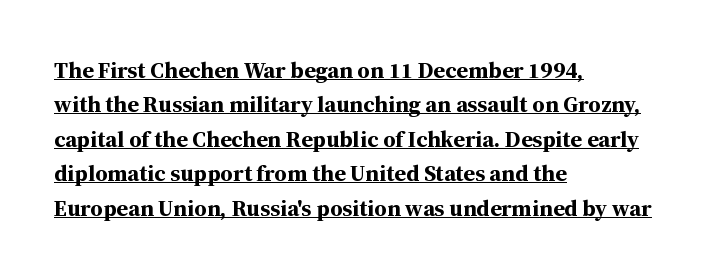
The rendering uses the underline text-decoration. Emphasis by weight is at full strength: bold. The font's upright variant was chosen for this text. A classic flush-left, rag-right setting is used for this passage.
